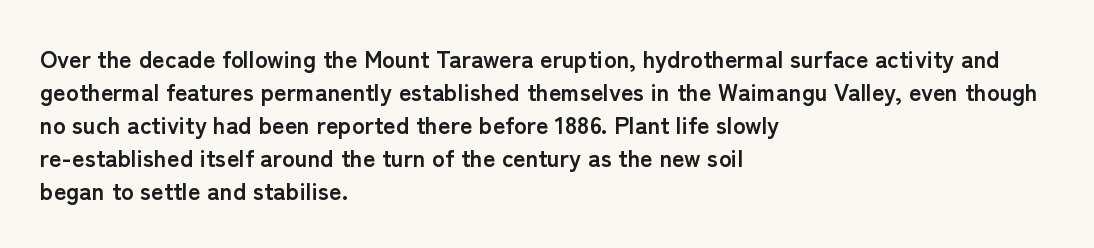
Q: Is the text bold? A: Yes.
Q: Is the text italic (slanted)? A: No, it is upright.
Q: Is the text underlined? A: No.
Q: How is the paragraph aligned? A: Left-aligned.
Q: Is the spacing between letters normal or unusually wide? A: Normal.
Q: Is the spacing between lines tight, normal or loose? A: Normal.
